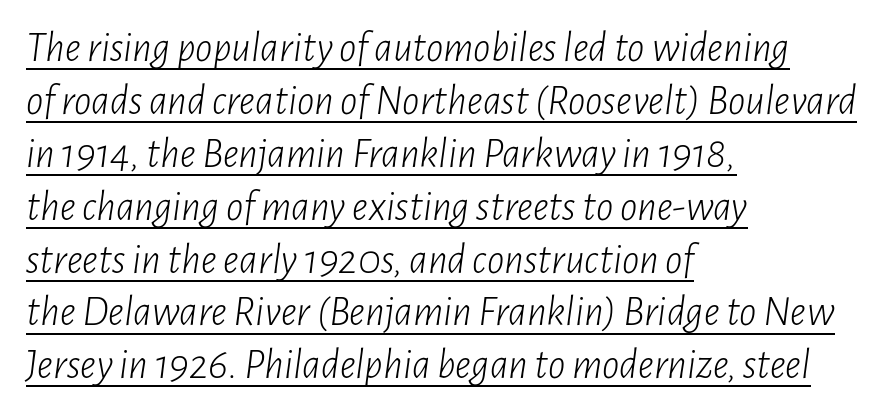
{"italic": "yes", "lean": "right", "slant_degrees": 7, "bold": "no", "weight": "light", "width": "condensed", "stroke_contrast": "low", "x_height": "medium", "monospaced": "no", "underline": "yes", "align": "left", "line_spacing_ratio": 1.23, "letter_spacing": "normal", "letter_spacing_em": 0.0, "glyph_px": 43}
